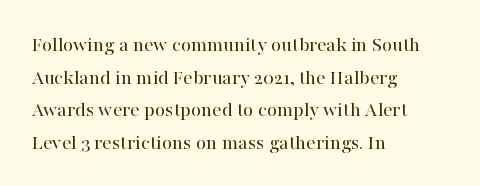
Q: Is the text bold? A: No.
Q: Is the text italic (slanted)? A: No, it is upright.
Q: Is the text underlined? A: No.
Q: How is the paragraph aligned? A: Left-aligned.
Q: Is the spacing between letters normal or unusually wide? A: Normal.
Q: Is the spacing between lines tight, normal or loose? A: Normal.
